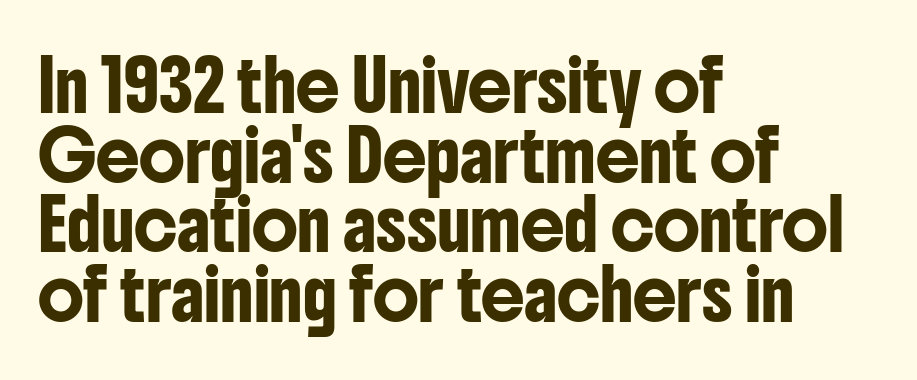
The image shows 49 px condensed sans-serif type, upright; set left-aligned, normal line spacing (1.42x), normal letter spacing, not underlined; low stroke contrast and a medium x-height.
